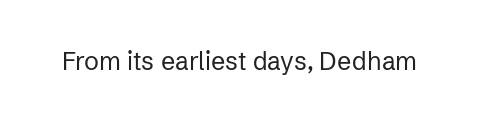
The image shows 25 px text type, upright; set normal letter spacing, not underlined.
